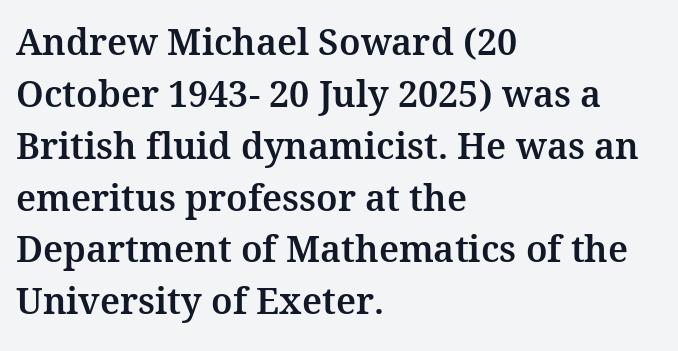
Q: Is the text italic (slanted)? A: No, it is upright.
Q: Is the typeface a serif or a sans-serif typeface? A: Serif.
Q: Is the text underlined? A: No.
Q: How is the paragraph aligned? A: Left-aligned.
Q: Is the spacing between letters normal or unusually wide? A: Normal.
Q: Is the spacing between lines tight, normal or loose? A: Normal.
Q: Width (condensed, normal, or wide)? A: Normal.
Q: Stroke contrast? A: Medium.
Q: x-height? A: Medium.
Q: Monospaced? A: No.
